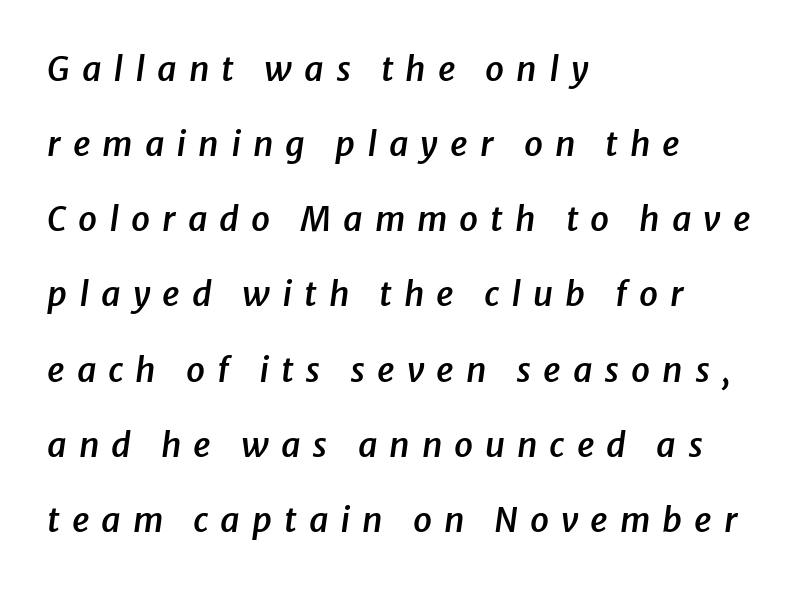
This is oblique type, the kind used for emphasis or titles. Glyph-to-glyph distance is far greater than everyday printed text. The leading is generous, giving the passage an open texture. A classic flush-left, rag-right setting is used for this passage. The strokes are fattened partway — semibold, not bold. These lines are rendered in a variable-pitch font.
